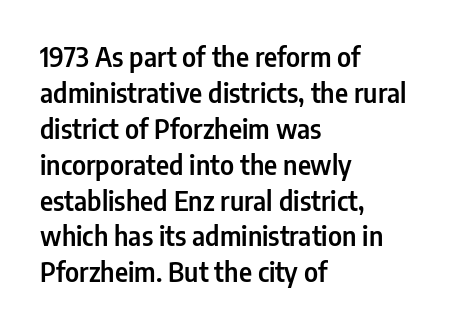
This is roman type, the default non-slanted kind. Standard letterfit; no display-style spreading of the glyphs. Evenly set lines give the paragraph a standard silhouette. The specimen omits any rule beneath the text block's lines. The paragraph shown leans on its left margin.
